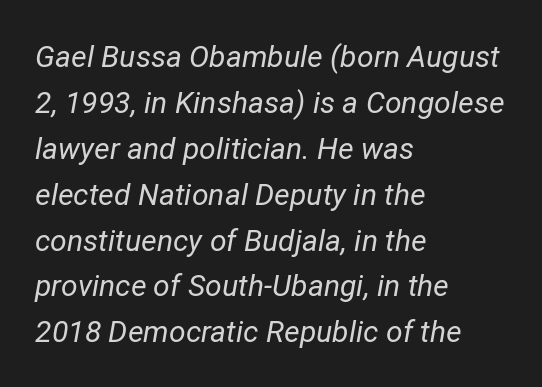
The image shows 30 px regular-weight type, italic (leaning right); set left-aligned, normal line spacing (1.53x), normal letter spacing, not underlined; low stroke contrast and a medium x-height.
